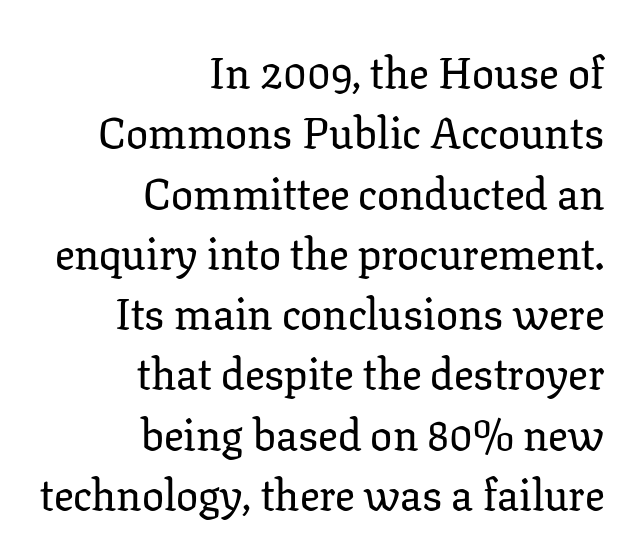
Q: Is the text italic (slanted)? A: No, it is upright.
Q: Is the typeface a serif or a sans-serif typeface? A: Serif.
Q: Is the text underlined? A: No.
Q: How is the paragraph aligned? A: Right-aligned.
Q: Is the spacing between letters normal or unusually wide? A: Normal.
Q: Is the spacing between lines tight, normal or loose? A: Normal.
Q: Width (condensed, normal, or wide)? A: Normal.
Q: Stroke contrast? A: Low.
Q: x-height? A: Medium.
Q: Monospaced? A: No.
